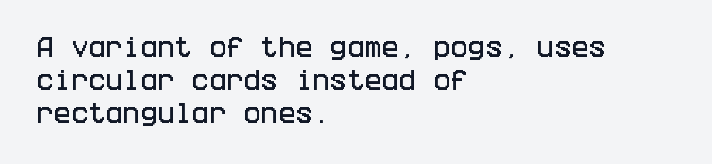
{"italic": "no", "underline": "no", "align": "left", "line_spacing": "normal", "line_spacing_ratio": 1.44, "letter_spacing": "normal", "letter_spacing_em": 0.0, "glyph_px": 23}
